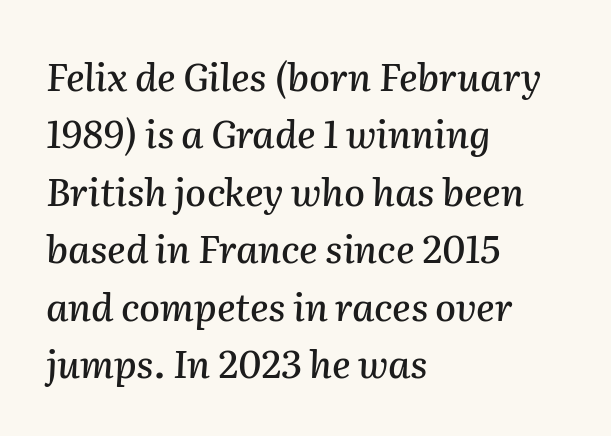
{"italic": "yes", "lean": "right", "slant_degrees": 2, "width": "normal", "stroke_contrast": "medium", "x_height": "medium", "monospaced": "no", "underline": "no", "align": "left", "line_spacing": "normal", "line_spacing_ratio": 1.51, "letter_spacing": "normal", "letter_spacing_em": 0.0, "glyph_px": 38}
